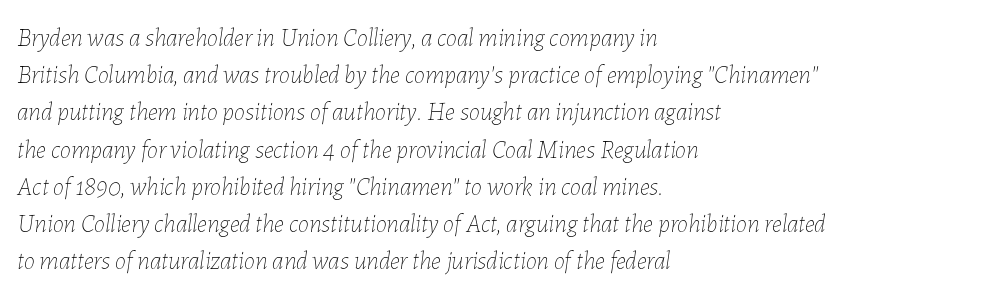
{"italic": "yes", "lean": "right", "slant_degrees": 7, "bold": "no", "underline": "no", "align": "left", "line_spacing": "normal", "line_spacing_ratio": 1.49, "letter_spacing": "normal", "letter_spacing_em": 0.0, "glyph_px": 25}
